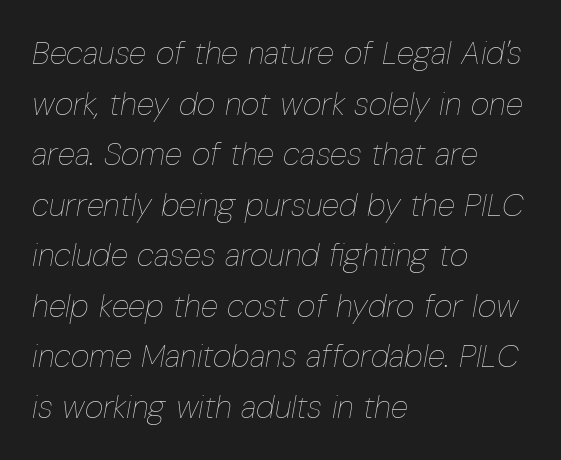
Q: Is the text bold? A: No.
Q: Is the text italic (slanted)? A: Yes, it leans right by about 10 degrees.
Q: Is the text underlined? A: No.
Q: How is the paragraph aligned? A: Left-aligned.
Q: Is the spacing between letters normal or unusually wide? A: Normal.
Q: Is the spacing between lines tight, normal or loose? A: Normal.
Q: Width (condensed, normal, or wide)? A: Condensed.
Q: Stroke contrast? A: Low.
Q: x-height? A: Medium.
Q: Monospaced? A: No.
